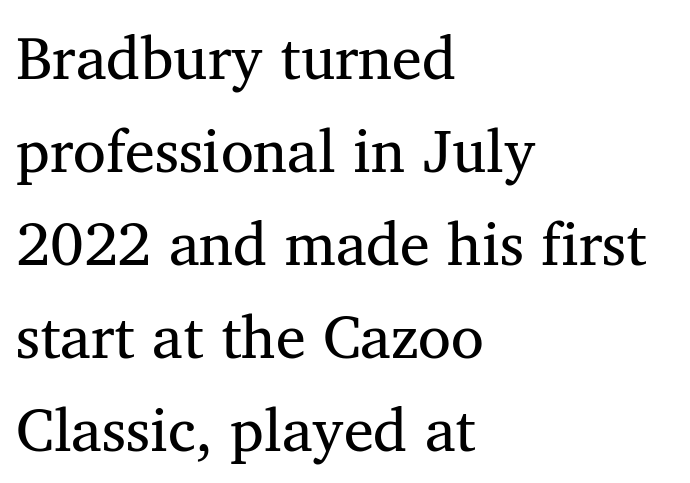
The image shows 60 px regular-weight serif type, upright; set left-aligned, normal line spacing (1.55x), normal letter spacing, not underlined; medium stroke contrast and a medium x-height.
